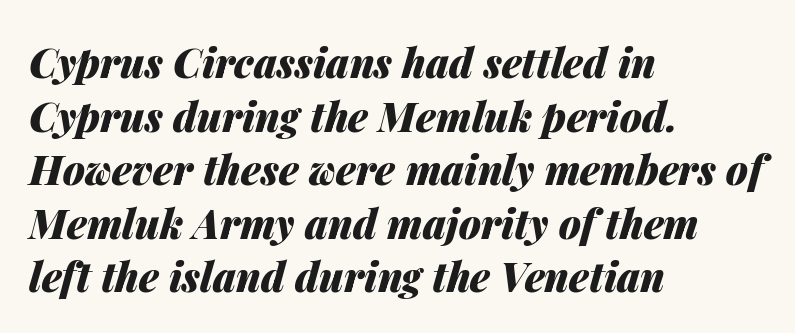
The image shows 40 px heavy type, italic (leaning right); set left-aligned, normal line spacing (1.34x), normal letter spacing, not underlined; medium stroke contrast and a medium x-height.
